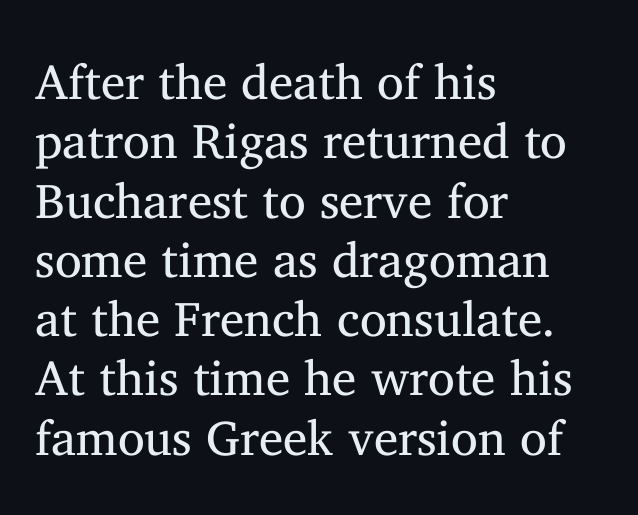
The image shows 49 px regular-weight serif type, upright; set left-aligned, line spacing 1.21x, normal letter spacing, not underlined; medium stroke contrast and a medium x-height.
